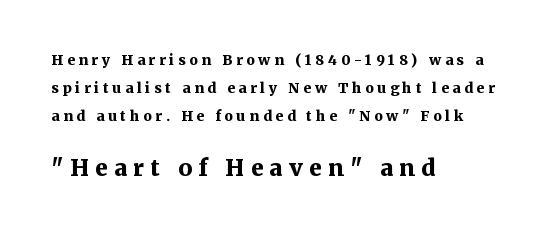
The image shows 23 px bold type, upright; set left-aligned, loose line spacing (2.0x), unusually wide letter spacing (+0.27 em), not underlined; the second (bottom) block is 1.64x larger.
